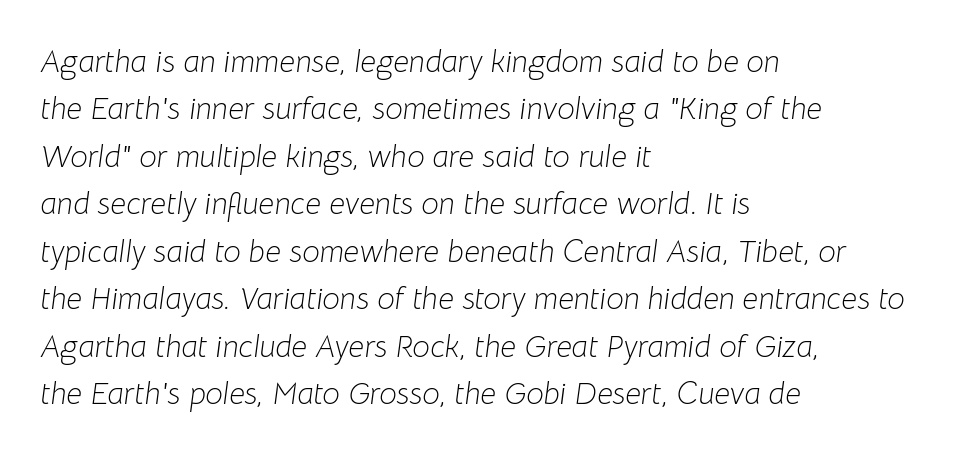
Q: Is the text bold? A: No.
Q: Is the text italic (slanted)? A: Yes, it leans right by about 8 degrees.
Q: Is the text underlined? A: No.
Q: How is the paragraph aligned? A: Left-aligned.
Q: Is the spacing between letters normal or unusually wide? A: Normal.
Q: Is the spacing between lines tight, normal or loose? A: Normal.
Q: Width (condensed, normal, or wide)? A: Normal.
Q: Stroke contrast? A: Low.
Q: x-height? A: Medium.
Q: Monospaced? A: No.
